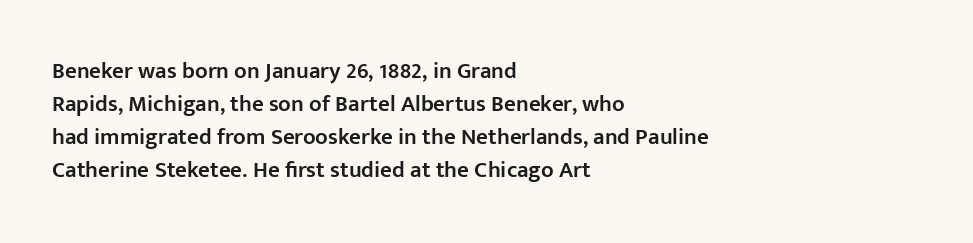
The image shows 23 px text type, upright; set left-aligned, normal line spacing (1.44x), normal letter spacing, not underlined.
